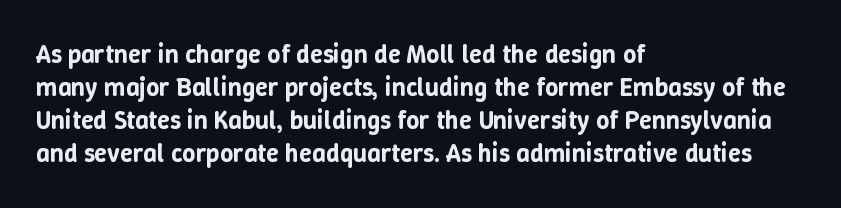
The image shows 26 px text type, upright; set left-aligned, normal line spacing (1.27x), normal letter spacing, not underlined.
